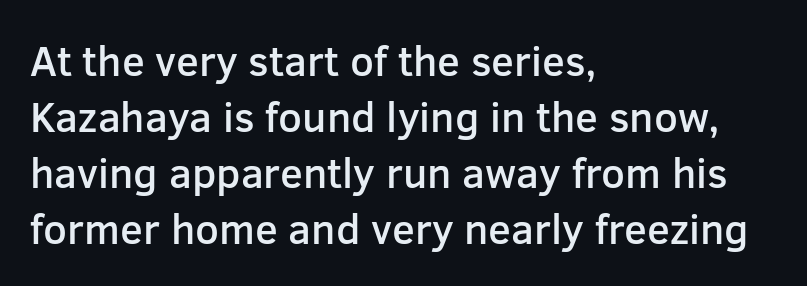
One-word summary of the alignment: left. Do the characters align in a grid? No, the font is proportional. Beneath every word, the page is bare. What's the leading like? Ordinary, nothing unusual. This sample uses plain, unmodified letter spacing. The lettering stays uniformly vertical, giving the passage a roman look.
